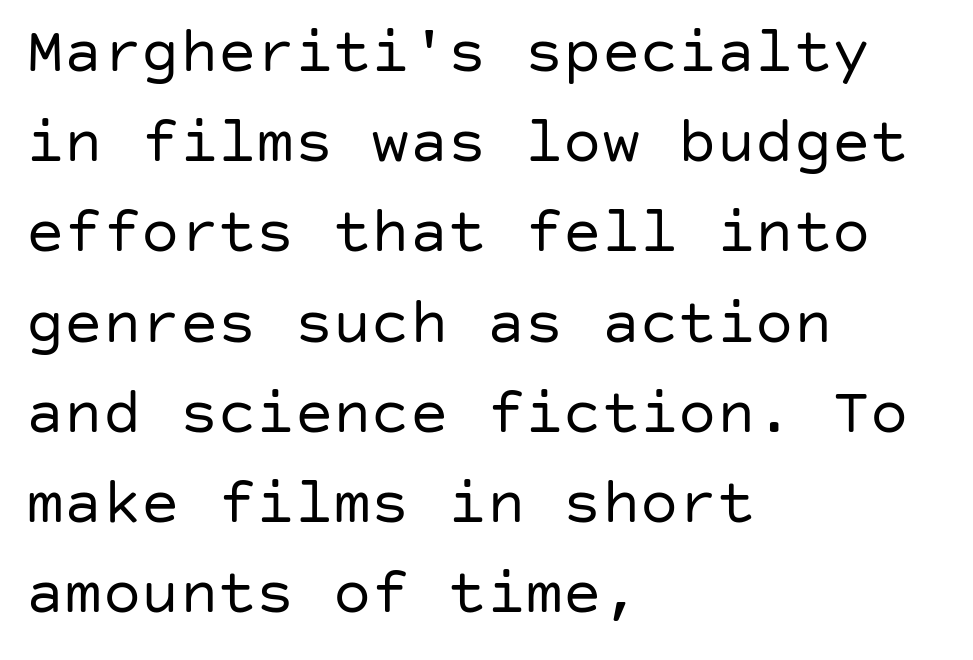
Each line starts at the same left margin while the right side varies. Characters follow at the spacing the type designer built in. The rendering uses a moderate line-height, typical for paragraphs. Letters rest on an invisible, unmarked baseline. The font family rendered here belongs to the sans-serif group. The specimen reads as upright at a glance.
